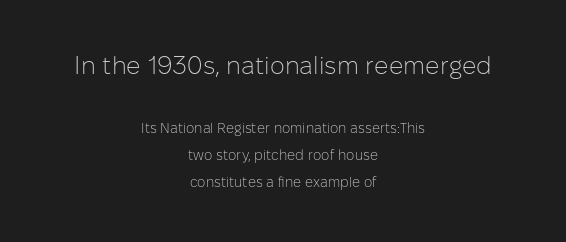
Q: Is the text bold? A: No.
Q: Is the text italic (slanted)? A: No, it is upright.
Q: Is the text underlined? A: No.
Q: How is the paragraph aligned? A: Centered.
Q: Is the spacing between letters normal or unusually wide? A: Normal.
Q: Is the spacing between lines tight, normal or loose? A: Loose.
Q: Which block of text is set in a larger size, the first (top) or the second (bottom)? A: The first (top) one.
